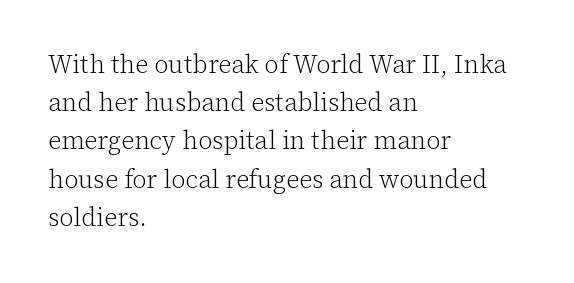
{"italic": "no", "bold": "no", "underline": "no", "align": "left", "line_spacing": "normal", "line_spacing_ratio": 1.53, "letter_spacing": "normal", "letter_spacing_em": 0.0, "glyph_px": 25}
